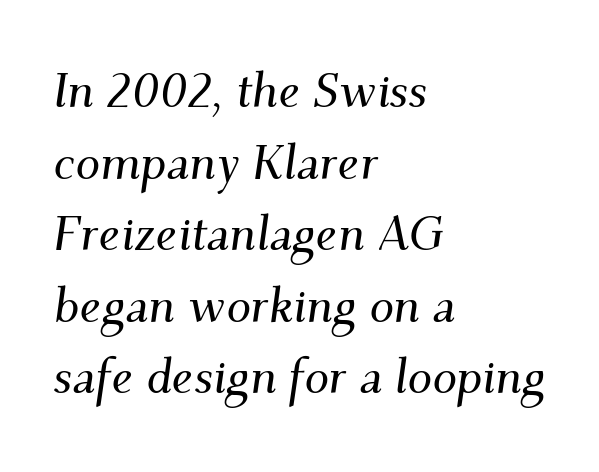
Q: Is the text italic (slanted)? A: Yes, it leans right by about 9 degrees.
Q: Is the typeface a serif or a sans-serif typeface? A: Serif.
Q: Is the text underlined? A: No.
Q: How is the paragraph aligned? A: Left-aligned.
Q: Is the spacing between letters normal or unusually wide? A: Normal.
Q: Is the spacing between lines tight, normal or loose? A: Normal.
Q: Width (condensed, normal, or wide)? A: Normal.
Q: Stroke contrast? A: Medium.
Q: x-height? A: Small.
Q: Monospaced? A: No.
